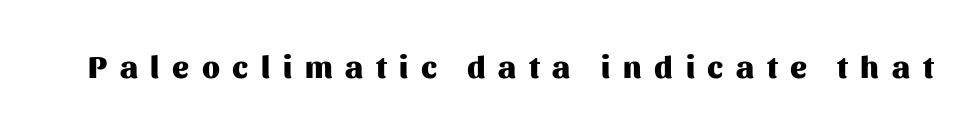
Q: Is the text bold? A: Yes.
Q: Is the text italic (slanted)? A: No, it is upright.
Q: Is the typeface a serif or a sans-serif typeface? A: Sans-serif.
Q: Is the text underlined? A: No.
Q: Is the spacing between letters normal or unusually wide? A: Unusually wide.
Q: Width (condensed, normal, or wide)? A: Normal.
Q: Stroke contrast? A: Medium.
Q: x-height? A: Medium.
Q: Monospaced? A: No.
